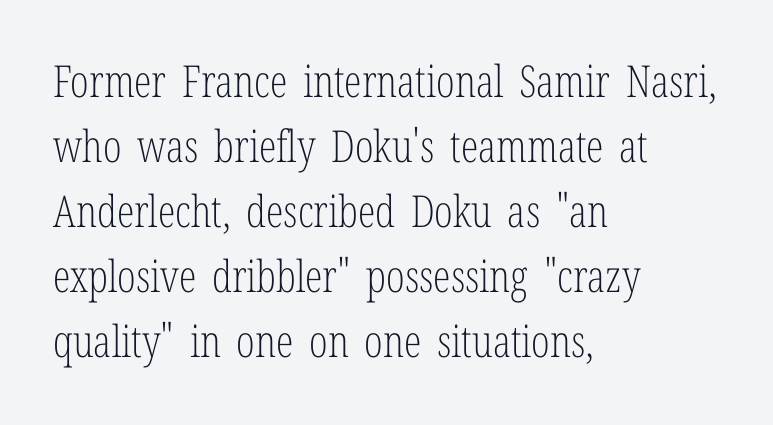
Think of a printed novel: that variable character pitch is what you see here. On a weight scale, this lands at 450 or below. Left-aligned paragraph, ragged on the right. Leading matches the norm, producing a regular column. Font category for this specimen: serif.
